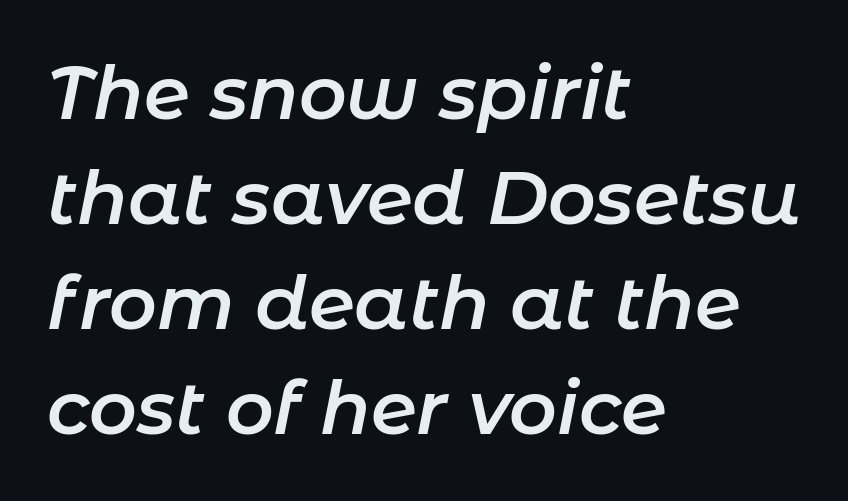
The specimen omits any rule beneath the text block's lines. Left-aligned paragraph, ragged on the right. Each letter keeps its own natural width here, so spacing adapts to shape. There's an unmistakable incline to the writing here.
